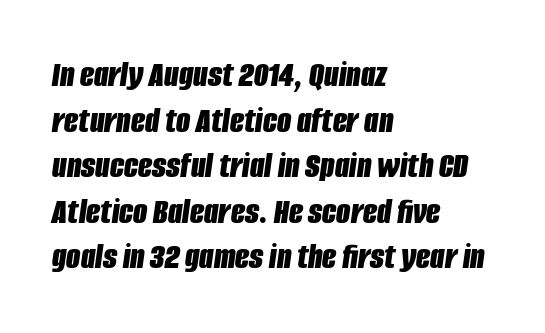
These lines were composed using italics. The passage shown is typed in a proportional face where columns would drift. Is the letter spacing exaggerated? No — it looks like the ordinary default. In terms of weight, the rendering is a true, heavy bold. Compared with a centered layout, this one pins lines to the left instead. The gap between lines stays unmarked.
